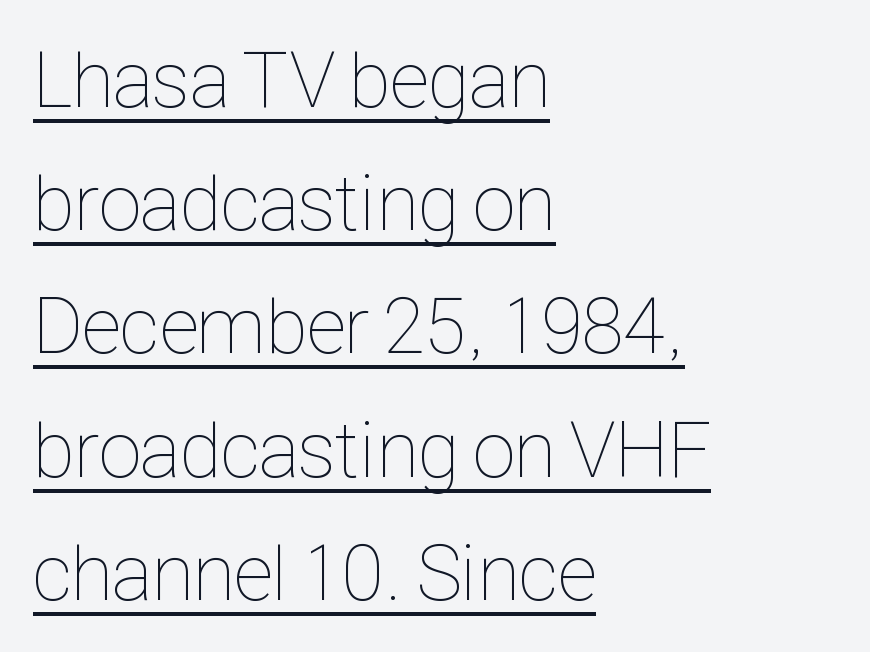
Q: Is the text bold? A: No.
Q: Is the text italic (slanted)? A: No, it is upright.
Q: Is the text underlined? A: Yes.
Q: How is the paragraph aligned? A: Left-aligned.
Q: Is the spacing between letters normal or unusually wide? A: Normal.
Q: Is the spacing between lines tight, normal or loose? A: Normal.
Q: Width (condensed, normal, or wide)? A: Condensed.
Q: Stroke contrast? A: Low.
Q: x-height? A: Medium.
Q: Monospaced? A: No.
